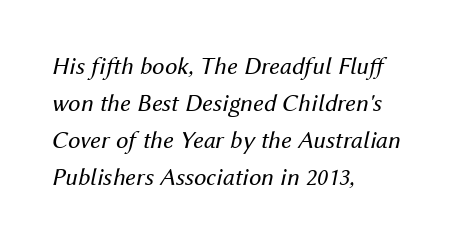
The image shows 25 px text type, italic (leaning right); set left-aligned, normal line spacing (1.48x), normal letter spacing, not underlined.
